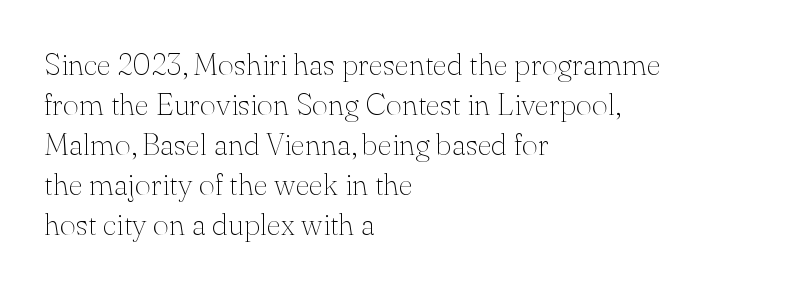
Q: Is the text bold? A: No.
Q: Is the text italic (slanted)? A: No, it is upright.
Q: Is the typeface a serif or a sans-serif typeface? A: Serif.
Q: Is the text underlined? A: No.
Q: How is the paragraph aligned? A: Left-aligned.
Q: Is the spacing between letters normal or unusually wide? A: Normal.
Q: Is the spacing between lines tight, normal or loose? A: Normal.
Q: Width (condensed, normal, or wide)? A: Normal.
Q: Stroke contrast? A: Medium.
Q: x-height? A: Small.
Q: Monospaced? A: No.
